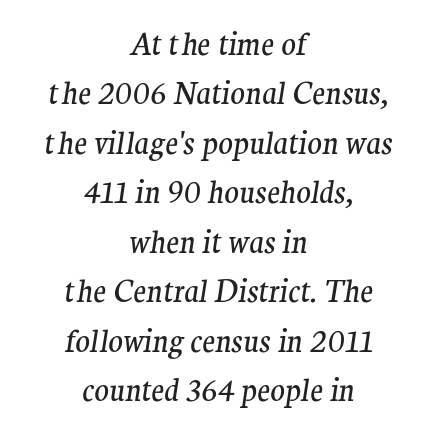
Summary of vertical rhythm: regular, with standard interline spacing. An italicized treatment has been applied to the whole sample. The rag falls on both sides of this text block equally. Each row of text sits above clean, open space. Ink coverage per letter is moderate at most. In terms of letterspacing, this is plain default setting.
